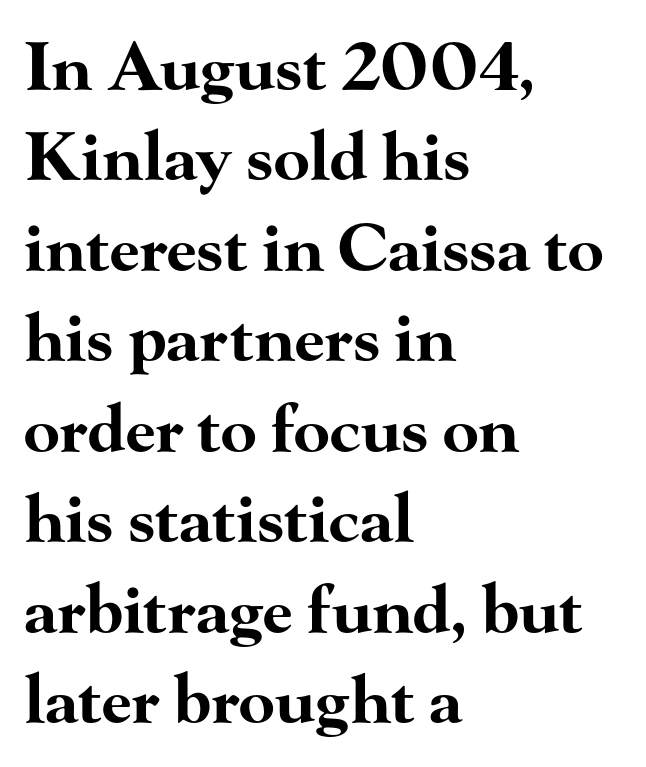
Bare-footed words on every line. The type is set solid horizontally, with unmodified tracking. Regarding serifs, this sample has them. A typesetter would mark this as roman, not italic.
